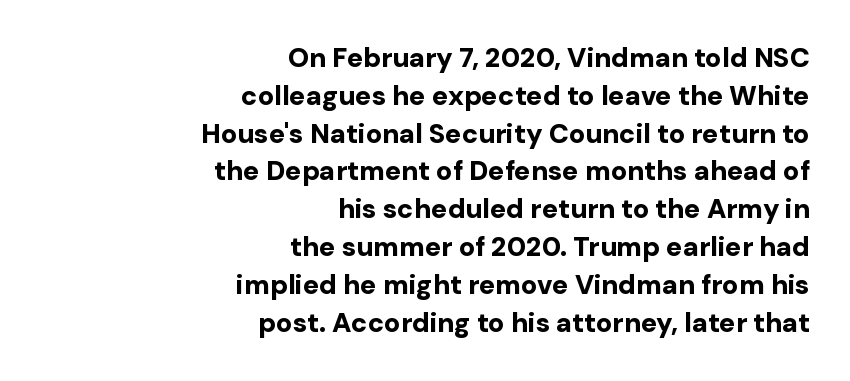
Q: Is the text bold? A: Yes.
Q: Is the text italic (slanted)? A: No, it is upright.
Q: Is the text underlined? A: No.
Q: How is the paragraph aligned? A: Right-aligned.
Q: Is the spacing between letters normal or unusually wide? A: Normal.
Q: Is the spacing between lines tight, normal or loose? A: Normal.
